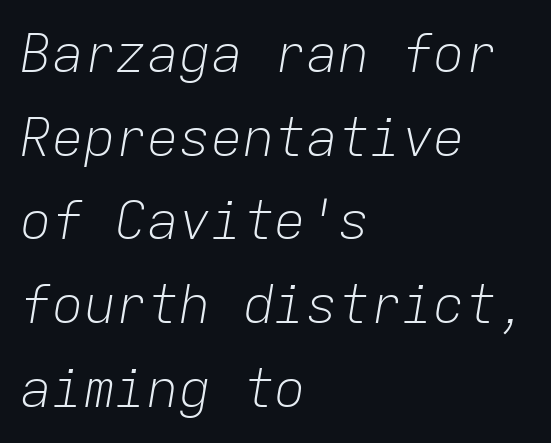
Q: Is the text bold? A: No.
Q: Is the text italic (slanted)? A: Yes, it leans right by about 9 degrees.
Q: Is the text underlined? A: No.
Q: How is the paragraph aligned? A: Left-aligned.
Q: Is the spacing between letters normal or unusually wide? A: Normal.
Q: Is the spacing between lines tight, normal or loose? A: Normal.
Q: Width (condensed, normal, or wide)? A: Normal.
Q: Stroke contrast? A: Low.
Q: x-height? A: Medium.
Q: Monospaced? A: Yes.
